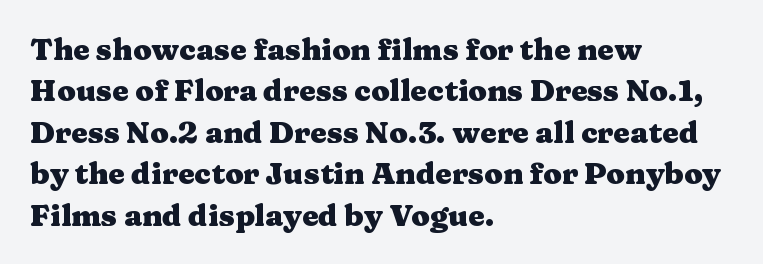
The image shows 30 px heavy, wide serif type, upright; set left-aligned, normal line spacing (1.38x), normal letter spacing, not underlined; medium stroke contrast and a medium x-height.
